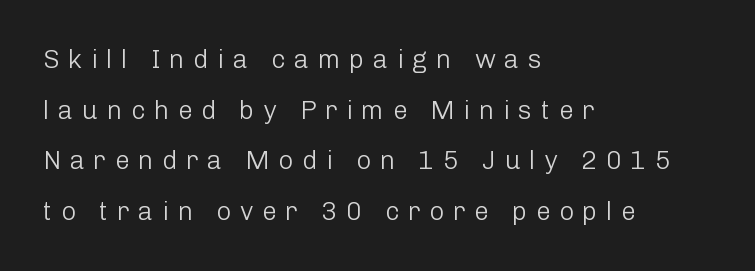
The image shows 26 px text type, upright; set left-aligned, loose line spacing (1.95x), unusually wide letter spacing (+0.33 em), not underlined.
